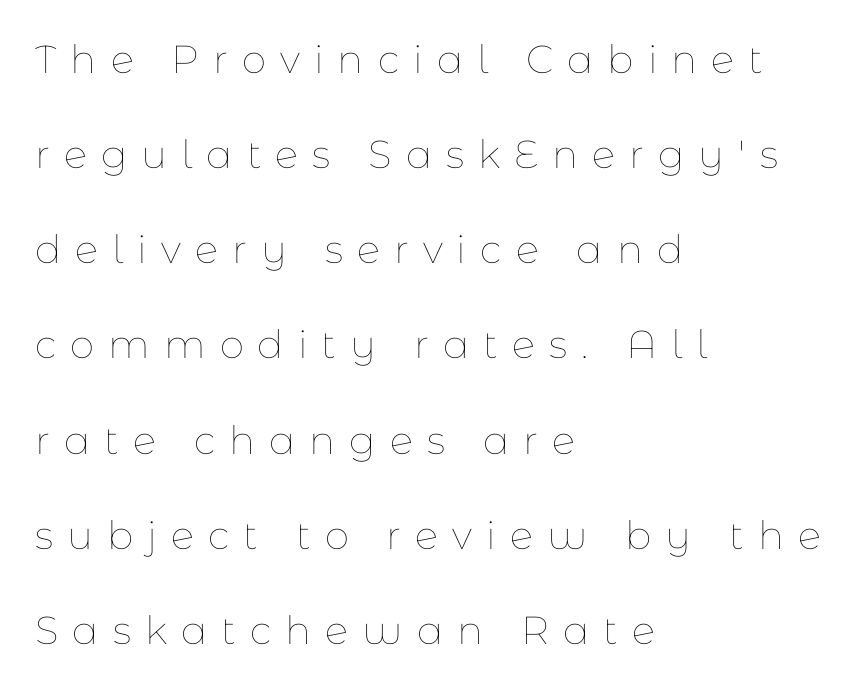
Q: Is the text bold? A: No.
Q: Is the text italic (slanted)? A: No, it is upright.
Q: Is the text underlined? A: No.
Q: How is the paragraph aligned? A: Left-aligned.
Q: Is the spacing between letters normal or unusually wide? A: Unusually wide.
Q: Is the spacing between lines tight, normal or loose? A: Loose.
Q: Width (condensed, normal, or wide)? A: Normal.
Q: Stroke contrast? A: Low.
Q: x-height? A: Medium.
Q: Monospaced? A: No.
